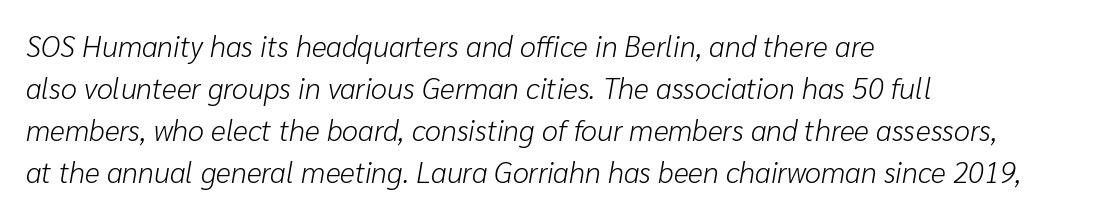
The image shows 29 px light type, italic (leaning right); set left-aligned, normal line spacing (1.45x), normal letter spacing, not underlined; low stroke contrast and a medium x-height.
